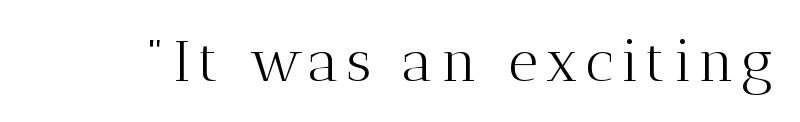
Q: Is the text bold? A: No.
Q: Is the text italic (slanted)? A: No, it is upright.
Q: Is the typeface a serif or a sans-serif typeface? A: Serif.
Q: Is the text underlined? A: No.
Q: Width (condensed, normal, or wide)? A: Normal.
Q: Stroke contrast? A: Medium.
Q: x-height? A: Medium.
Q: Monospaced? A: No.
